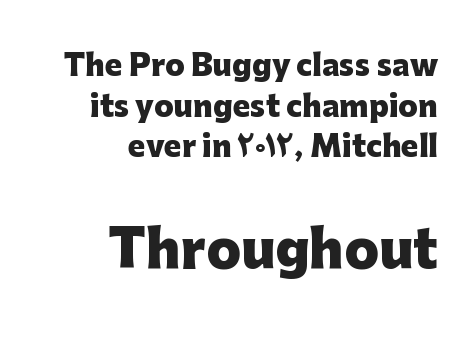
These lines sit exactly where default settings would place them. The compositor pushed each line to the right boundary. The glyphs in this specimen are sans serif. Its strokes are broad and dark, the hallmark of bold type. The horizontal fit of the characters is conventional and even. Only glyphs here, with clear space below each row.
